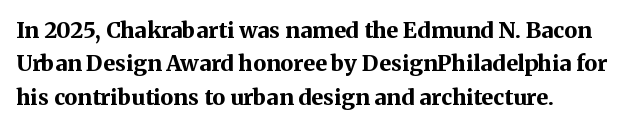
Q: Is the text bold? A: Yes.
Q: Is the text italic (slanted)? A: No, it is upright.
Q: Is the text underlined? A: No.
Q: How is the paragraph aligned? A: Left-aligned.
Q: Is the spacing between letters normal or unusually wide? A: Normal.
Q: Is the spacing between lines tight, normal or loose? A: Normal.
